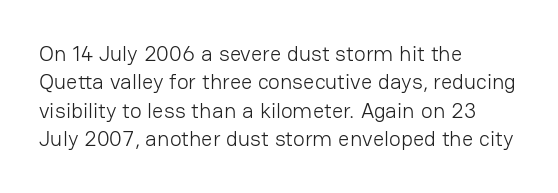
Rule under the text: the space is simply empty. Honestly, the letter spacing is just normal — you wouldn't notice it. The font's upright variant was chosen for this text. The strokes are not fattened; the text isn't bold. Layout note: lines flush left. The designer left line spacing at the default.
